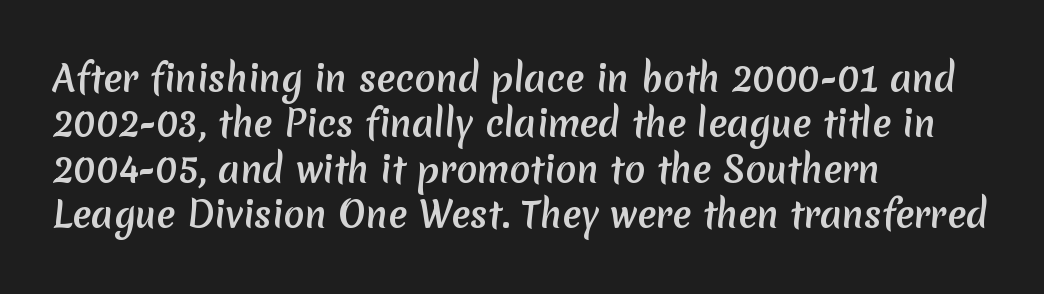
Q: Is the text bold? A: Yes.
Q: Is the typeface a serif or a sans-serif typeface? A: Sans-serif.
Q: Is the text underlined? A: No.
Q: How is the paragraph aligned? A: Left-aligned.
Q: Is the spacing between letters normal or unusually wide? A: Normal.
Q: Is the spacing between lines tight, normal or loose? A: Normal.
Q: Width (condensed, normal, or wide)? A: Normal.
Q: Stroke contrast? A: Low.
Q: x-height? A: Medium.
Q: Monospaced? A: No.
